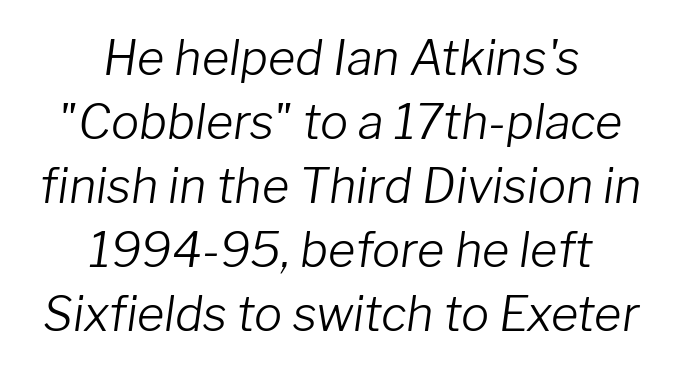
{"italic": "yes", "lean": "right", "slant_degrees": 8, "bold": "no", "weight": "light", "width": "normal", "stroke_contrast": "low", "x_height": "medium", "monospaced": "no", "underline": "no", "align": "center", "line_spacing": "normal", "line_spacing_ratio": 1.36, "letter_spacing": "normal", "letter_spacing_em": 0.0, "glyph_px": 47}
